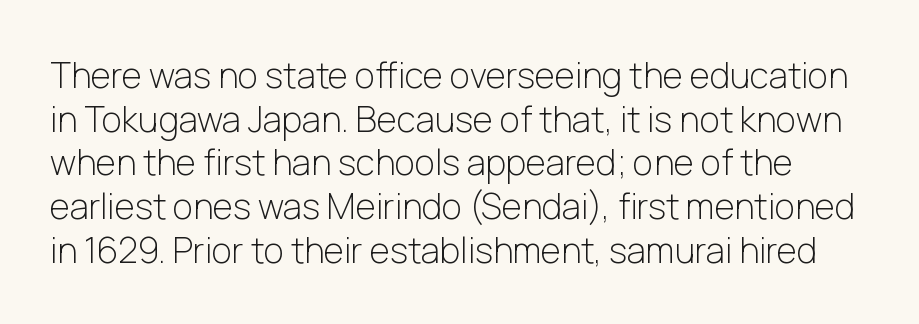
The image shows 35 px light sans-serif type, upright; set normal line spacing (1.25x), normal letter spacing, not underlined; low stroke contrast and a medium x-height.
